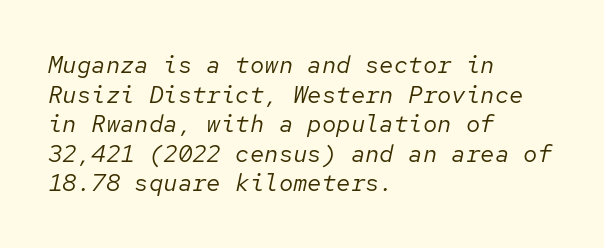
Anything drawn beneath the words? Only blank space. The passage is arranged the way most books set body copy — flush left. A light-to-regular cut is what we see here. You could call the tracking neutral — neither tight nor loose.
